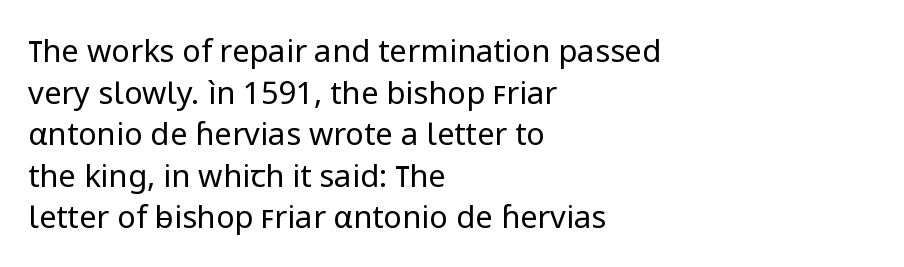
The image shows 31 px regular-weight sans-serif type, upright; set left-aligned, normal line spacing (1.34x), normal letter spacing, not underlined; low stroke contrast and a medium x-height.
